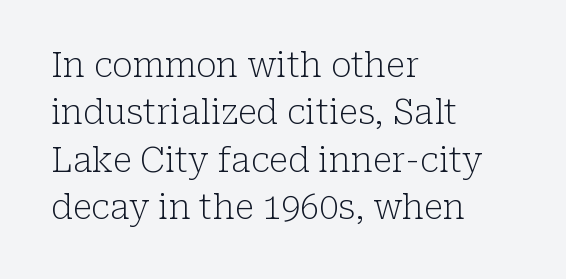
The image shows 34 px light serif type, upright; set left-aligned, normal line spacing (1.39x), normal letter spacing, not underlined; low stroke contrast and a medium x-height.
